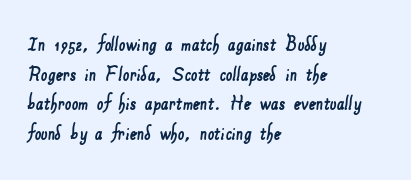
Q: Is the text underlined? A: No.
Q: How is the paragraph aligned? A: Left-aligned.
Q: Is the spacing between letters normal or unusually wide? A: Normal.
Q: Is the spacing between lines tight, normal or loose? A: Normal.
